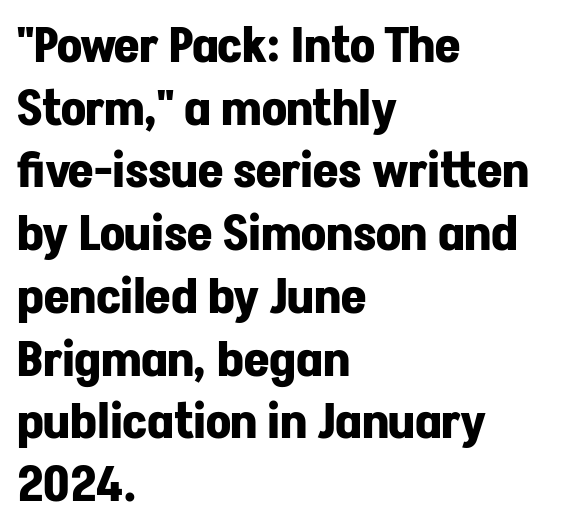
{"serif": "no", "italic": "no", "bold": "yes", "weight": "bold", "width": "normal", "stroke_contrast": "low", "x_height": "medium", "monospaced": "no", "underline": "no", "align": "left", "line_spacing": "normal", "line_spacing_ratio": 1.28, "letter_spacing": "normal", "letter_spacing_em": 0.0, "glyph_px": 49}
